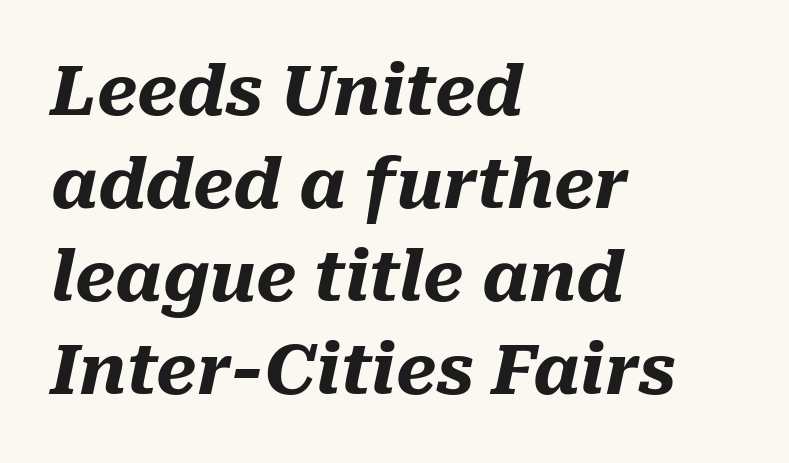
This sample uses plain, unmodified letter spacing. Looking at the ascenders, they clearly lean. Students, observe: this is what conventionally led text looks like. You could not count columns in this text — the font is proportionally spaced. Lines of text with bare space underneath. As a designer I'd log this as weight 700, bold.
